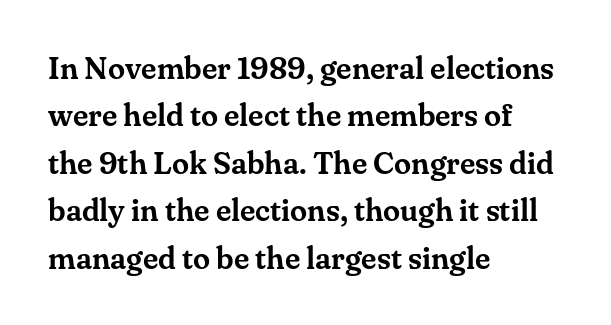
The specimen omits any rule beneath the text block's lines. You could not count columns in this text — the font is proportionally spaced. This rendering employs a face with finishing strokes, i.e., a serif. The tracking reads as untouched default to a designer's eye. Each line starts at the same left margin while the right side varies.
